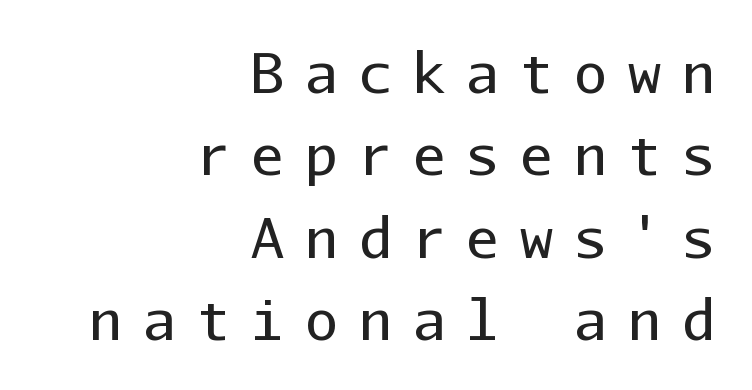
{"serif": "no", "italic": "no", "bold": "no", "weight": "regular", "width": "normal", "stroke_contrast": "low", "x_height": "medium", "monospaced": "yes", "underline": "no", "align": "right", "line_spacing": "normal", "line_spacing_ratio": 1.5, "letter_spacing": "wide", "letter_spacing_em": 0.38, "glyph_px": 55}
